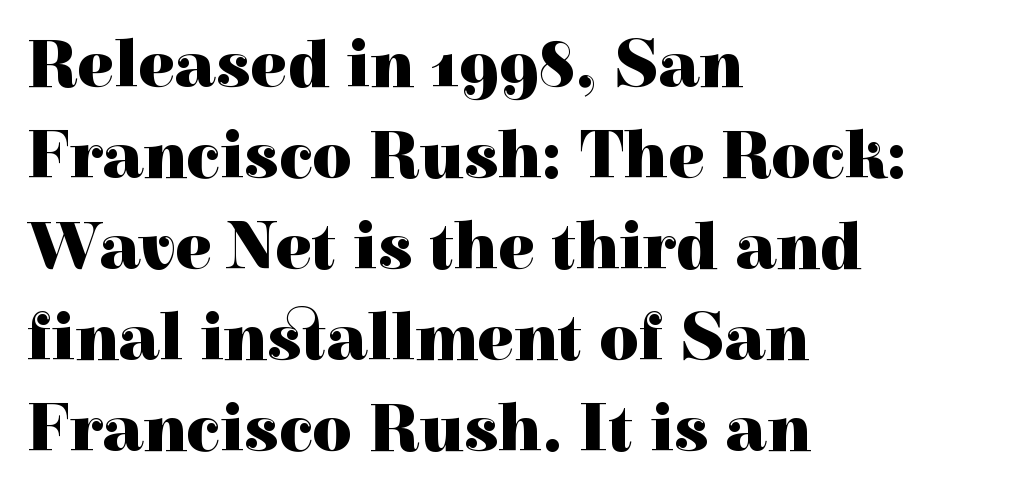
{"serif": "yes", "italic": "no", "bold": "yes", "weight": "heavy", "width": "normal", "x_height": "medium", "monospaced": "no", "underline": "no", "align": "left", "line_spacing": "normal", "line_spacing_ratio": 1.34, "letter_spacing": "normal", "letter_spacing_em": 0.0, "glyph_px": 68}
